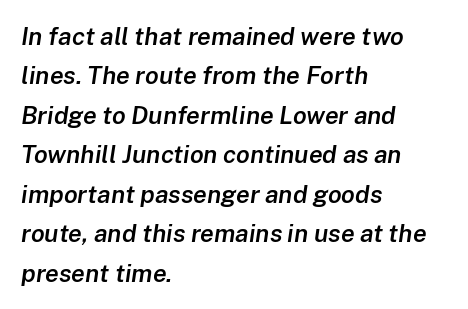
Each line starts at the same left margin while the right side varies. Firm but not heavy-handed strokes: this text is semibold. The letters are slanted; this is an italic face. These lines sit exactly where default settings would place them. The line texture is even and compact thanks to regular tracking.
